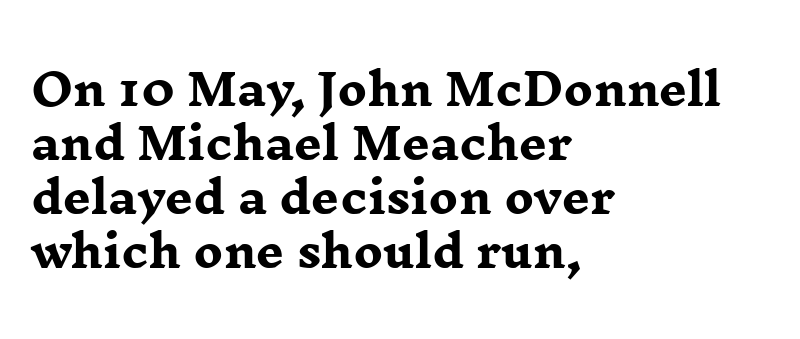
Q: Is the text bold? A: Yes.
Q: Is the text italic (slanted)? A: No, it is upright.
Q: Is the typeface a serif or a sans-serif typeface? A: Serif.
Q: Is the text underlined? A: No.
Q: How is the paragraph aligned? A: Left-aligned.
Q: Is the spacing between letters normal or unusually wide? A: Normal.
Q: Width (condensed, normal, or wide)? A: Wide.
Q: Stroke contrast? A: Low.
Q: x-height? A: Medium.
Q: Monospaced? A: No.
